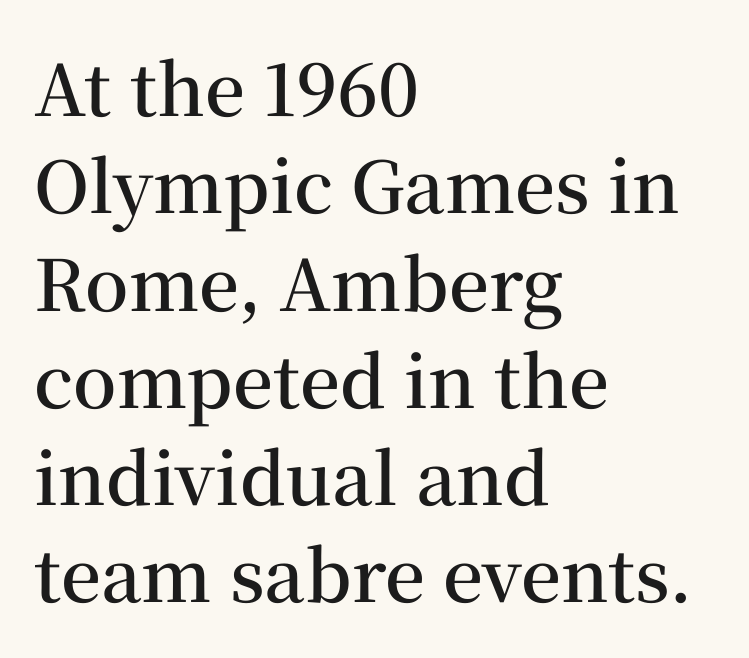
{"serif": "yes", "italic": "no", "bold": "semi", "weight": "semibold", "width": "normal", "stroke_contrast": "medium", "x_height": "medium", "monospaced": "no", "underline": "no", "align": "left", "line_spacing": "normal", "line_spacing_ratio": 1.37, "letter_spacing": "normal", "letter_spacing_em": 0.0, "glyph_px": 71}
